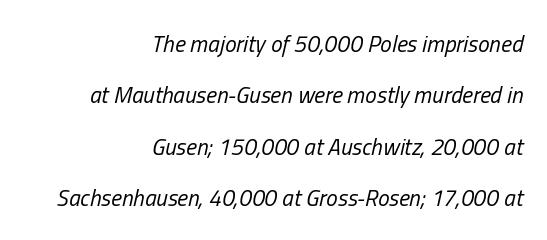
You could fit nearly another row in the gap between these rows. Each row of text sits above clean, open space. Is the letter spacing exaggerated? No — it looks like the ordinary default. Is the type heavy? It reads as light-to-regular instead. Yep, that's italic — everything's leaning.
